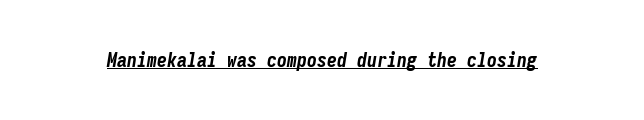
The image shows 20 px bold type, italic (leaning right); set normal letter spacing, underlined.
